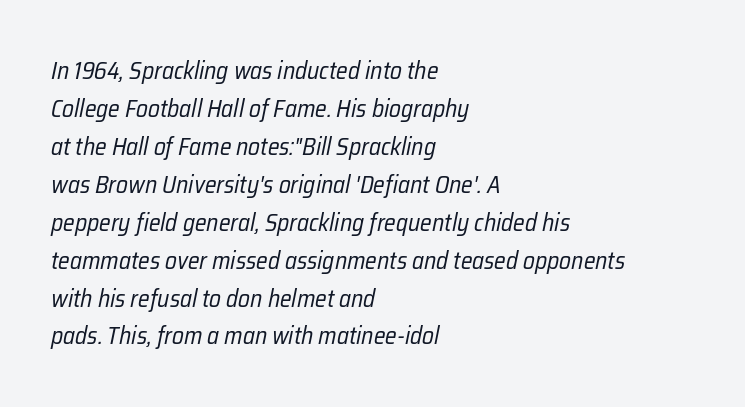
{"italic": "yes", "lean": "right", "slant_degrees": 12, "bold": "no", "underline": "no", "align": "left", "line_spacing": "normal", "line_spacing_ratio": 1.58, "letter_spacing": "normal", "letter_spacing_em": 0.0, "glyph_px": 24}
